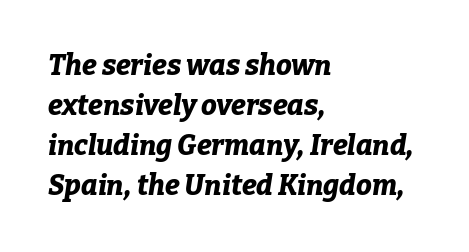
Q: Is the text bold? A: Yes.
Q: Is the text italic (slanted)? A: Yes, it leans right by about 9 degrees.
Q: Is the text underlined? A: No.
Q: How is the paragraph aligned? A: Left-aligned.
Q: Is the spacing between letters normal or unusually wide? A: Normal.
Q: Is the spacing between lines tight, normal or loose? A: Normal.
Q: Width (condensed, normal, or wide)? A: Normal.
Q: Stroke contrast? A: Low.
Q: x-height? A: Medium.
Q: Monospaced? A: No.
